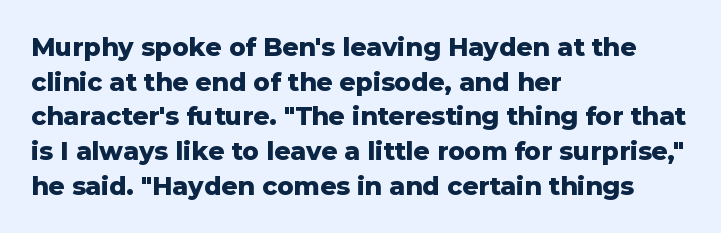
The image shows 25 px bold type, upright; set left-aligned, normal line spacing (1.39x), normal letter spacing, not underlined.
